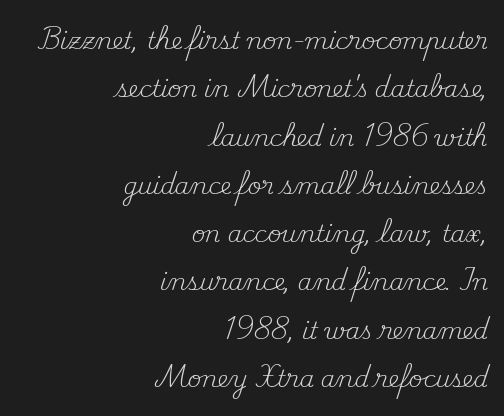
{"bold": "no", "underline": "no", "align": "right", "line_spacing": "loose", "line_spacing_ratio": 2.1, "letter_spacing": "normal", "letter_spacing_em": 0.0, "glyph_px": 23}
